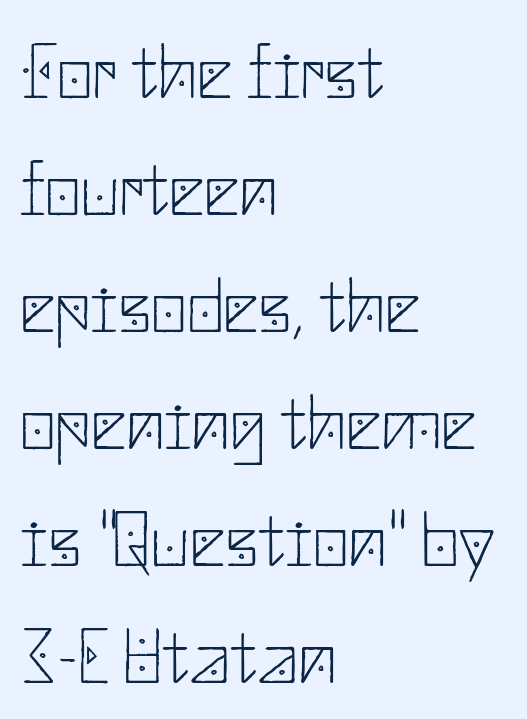
The image shows 78 px thin sans-serif type, upright; set left-aligned, normal line spacing (1.5x), normal letter spacing, not underlined; low stroke contrast and a small x-height.
